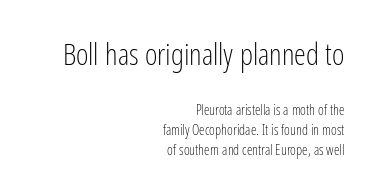
Q: Is the text bold? A: No.
Q: Is the text italic (slanted)? A: No, it is upright.
Q: Is the typeface a serif or a sans-serif typeface? A: Sans-serif.
Q: Is the text underlined? A: No.
Q: How is the paragraph aligned? A: Right-aligned.
Q: Is the spacing between letters normal or unusually wide? A: Normal.
Q: Is the spacing between lines tight, normal or loose? A: Normal.
Q: Which block of text is set in a larger size, the first (top) or the second (bottom)? A: The first (top) one.
Q: Width (condensed, normal, or wide)? A: Condensed.
Q: Stroke contrast? A: Low.
Q: x-height? A: Medium.
Q: Monospaced? A: No.
